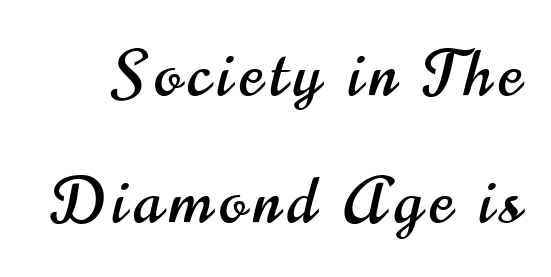
A bare baseline throughout the passage. Varying glyph widths throughout — classic text-font behaviour. These lines stand farther apart than default settings would place them. Classification — sans serif.
